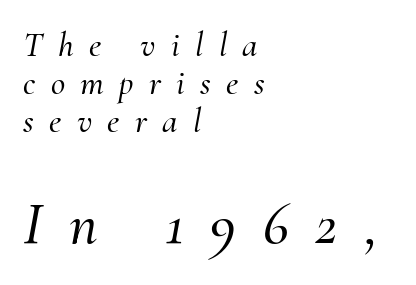
The image shows 61 px serif type, italic (leaning right); set left-aligned, tight line spacing (1.09x), unusually wide letter spacing (+0.44 em), not underlined; the second (bottom) block is 1.74x larger; medium stroke contrast and a small x-height.
